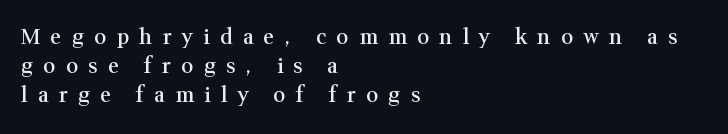
Q: Is the text bold? A: Semi-bold.
Q: Is the text italic (slanted)? A: No, it is upright.
Q: Is the text underlined? A: No.
Q: How is the paragraph aligned? A: Left-aligned.
Q: Is the spacing between letters normal or unusually wide? A: Unusually wide.
Q: Is the spacing between lines tight, normal or loose? A: Normal.
